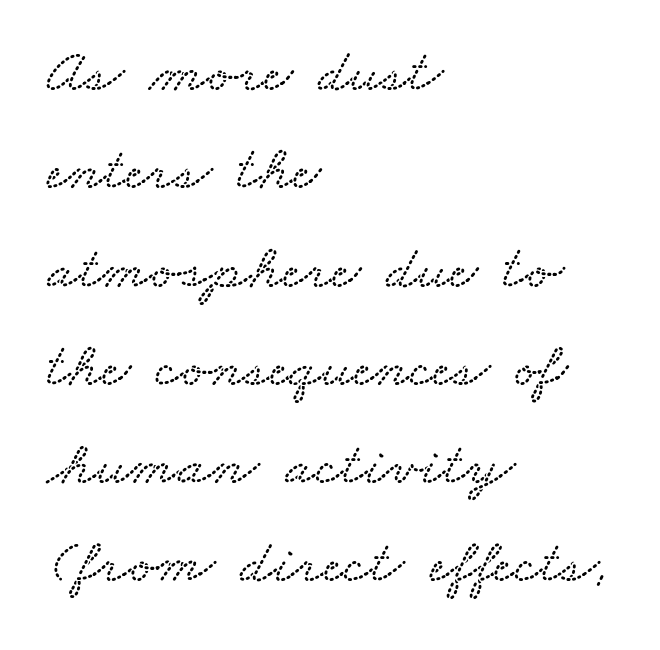
The image shows 63 px wide type; set left-aligned, normal line spacing (1.56x), normal letter spacing, not underlined; low stroke contrast and a small x-height.
